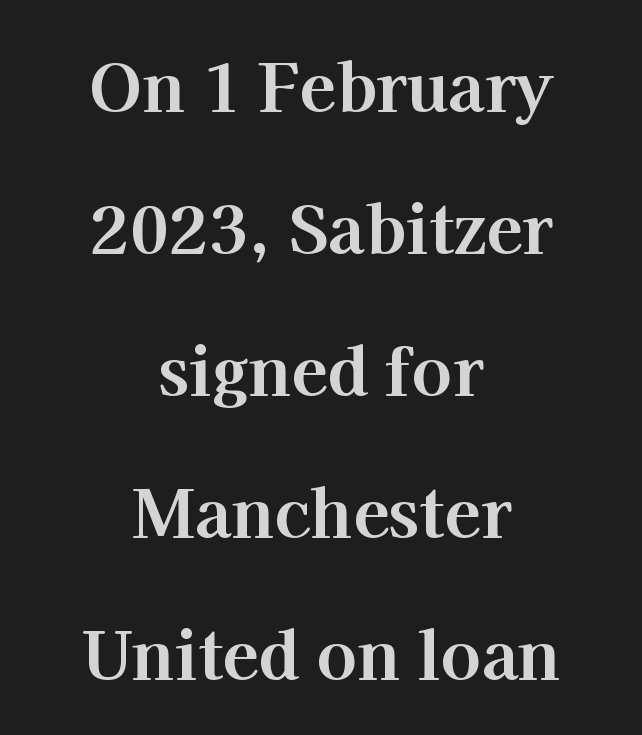
The image shows 67 px bold serif type, upright; set centered, loose line spacing (2.12x), normal letter spacing, not underlined; high stroke contrast and a medium x-height.
